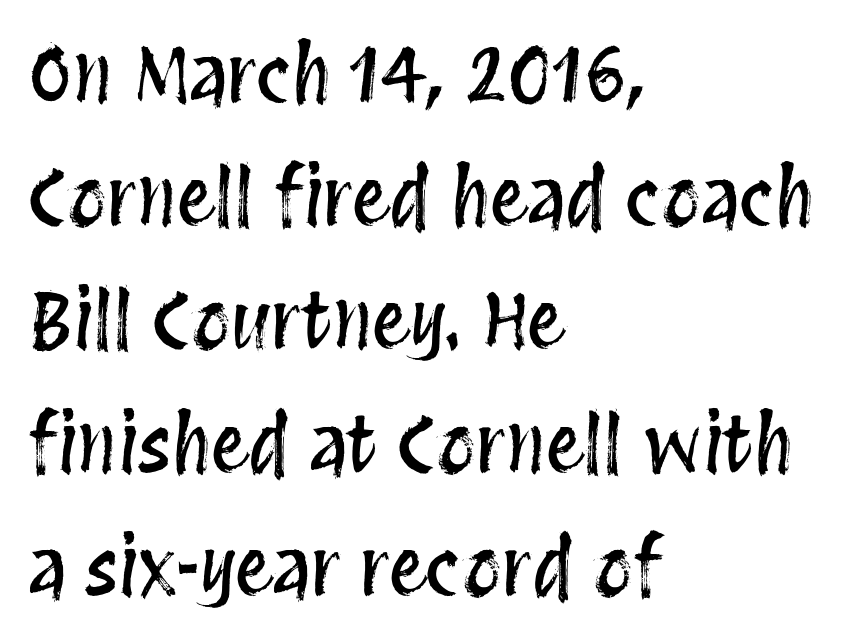
{"italic": "no", "width": "condensed", "stroke_contrast": "medium", "x_height": "large", "monospaced": "no", "underline": "no", "align": "left", "line_spacing": "normal", "line_spacing_ratio": 1.6, "letter_spacing": "normal", "letter_spacing_em": 0.0, "glyph_px": 77}
